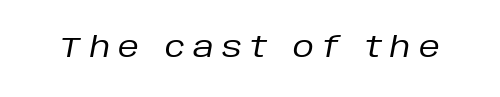
Q: Is the text bold? A: No.
Q: Is the text italic (slanted)? A: Yes, it leans right by about 10 degrees.
Q: Is the text underlined? A: No.
Q: Is the spacing between letters normal or unusually wide? A: Unusually wide.
Q: Width (condensed, normal, or wide)? A: Normal.
Q: Stroke contrast? A: Low.
Q: x-height? A: Large.
Q: Monospaced? A: No.
